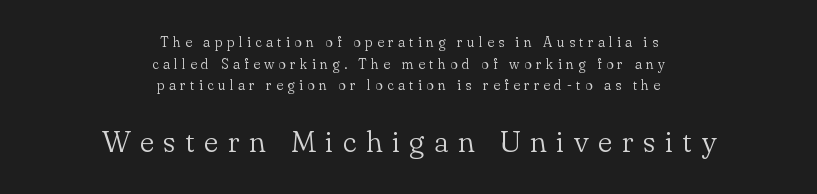
The passage is arranged like a title page — every line centered. Here the designer chose a conventional face with non-uniform glyph widths. This is not heavy type; no bold has been used. How would I describe the line gaps? Plain and ordinary. Small tapered or slab feet sit at the stroke ends, so this counts as serif.
